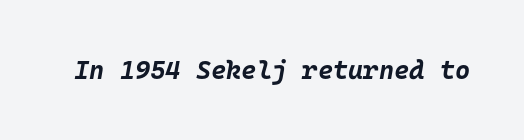
The image shows 26 px bold type, italic (leaning right); set normal letter spacing, not underlined.
